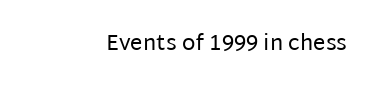
Bare-footed words on every line. Does the lettering tilt? It doesn't — this is upright. There is no visible air inserted between adjacent glyphs. This sample is right-justified, so line beginnings fall wherever the words allow. Letters have the restrained weight of plain body copy at most.
